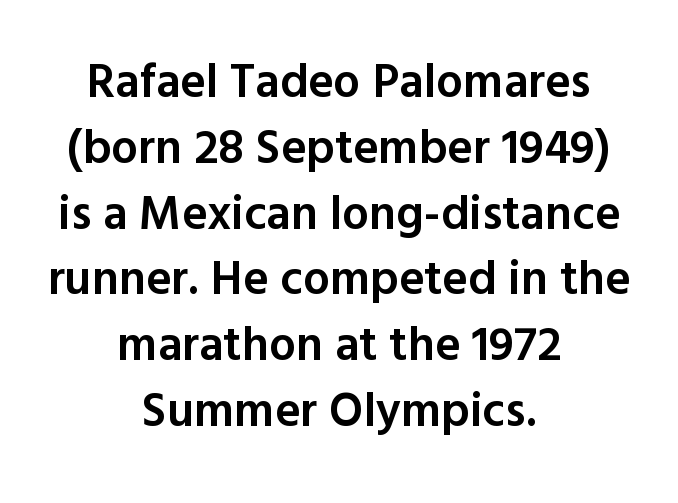
The image shows 48 px semibold sans-serif type, upright; set centered, normal line spacing (1.37x), normal letter spacing, not underlined; a medium x-height.
